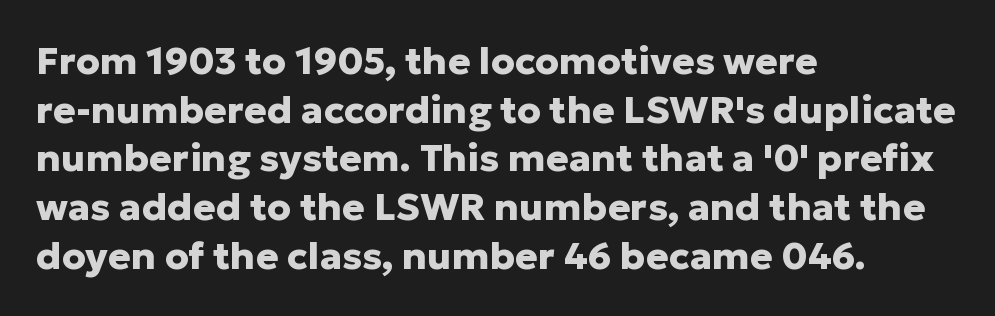
The image shows 38 px heavy sans-serif type, upright; set left-aligned, normal line spacing (1.28x), normal letter spacing, not underlined; low stroke contrast and a medium x-height.
